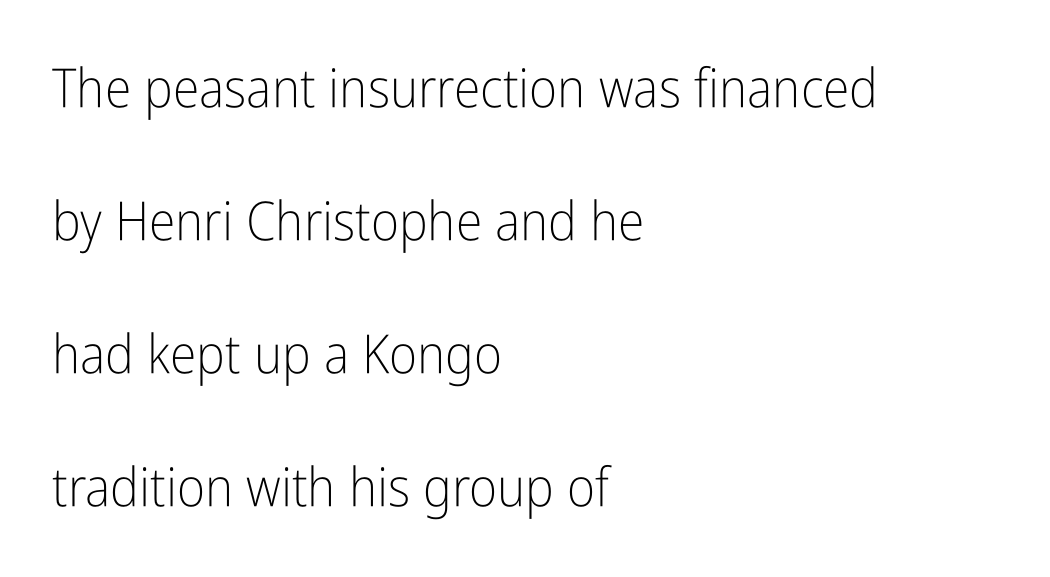
Q: Is the text bold? A: No.
Q: Is the text italic (slanted)? A: No, it is upright.
Q: Is the typeface a serif or a sans-serif typeface? A: Sans-serif.
Q: Is the text underlined? A: No.
Q: How is the paragraph aligned? A: Left-aligned.
Q: Is the spacing between letters normal or unusually wide? A: Normal.
Q: Is the spacing between lines tight, normal or loose? A: Loose.
Q: Width (condensed, normal, or wide)? A: Condensed.
Q: Stroke contrast? A: Low.
Q: x-height? A: Medium.
Q: Monospaced? A: No.
